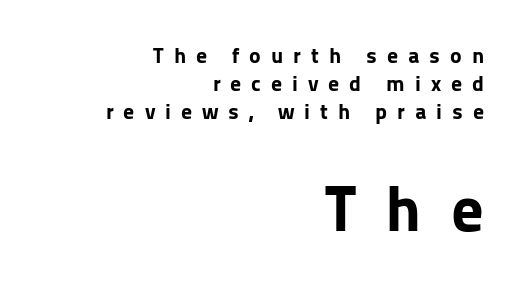
Short note: letters widely spaced. The compositor pushed each line to the right boundary. These lines are rendered in a variable-pitch font. Ordinary non-slanted type is in use. To sum up the face: it is a sans, with no serifs.
